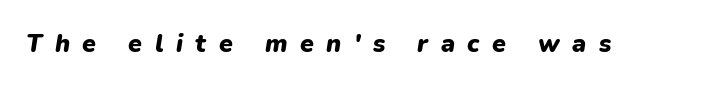
Q: Is the text bold? A: Yes.
Q: Is the text italic (slanted)? A: Yes, it leans right by about 9 degrees.
Q: Is the text underlined? A: No.
Q: Is the spacing between letters normal or unusually wide? A: Unusually wide.
